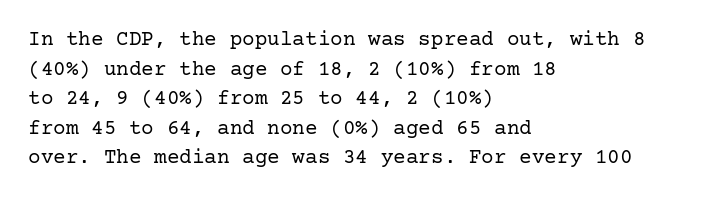
{"italic": "no", "bold": "no", "underline": "no", "align": "left", "line_spacing": "normal", "line_spacing_ratio": 1.41, "letter_spacing": "normal", "letter_spacing_em": 0.0, "glyph_px": 21}
